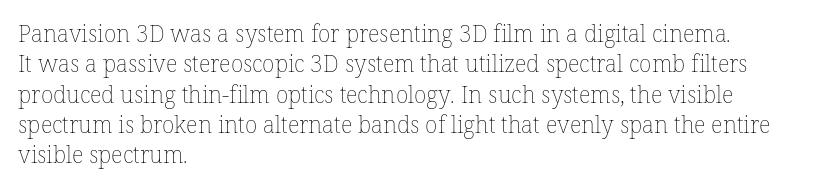
Q: Is the text bold? A: No.
Q: Is the text italic (slanted)? A: No, it is upright.
Q: Is the text underlined? A: No.
Q: How is the paragraph aligned? A: Left-aligned.
Q: Is the spacing between letters normal or unusually wide? A: Normal.
Q: Is the spacing between lines tight, normal or loose? A: Normal.
